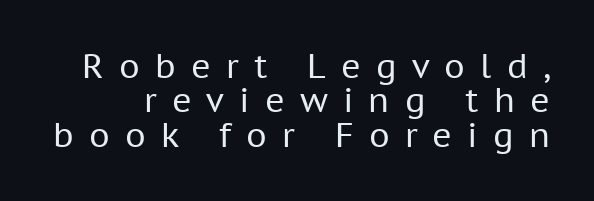
This sample has the flowing, uneven cadence of proportional lettering. The specimen reads as upright at a glance. Cramped leading. On a weight scale, this lands at 450 or below.
